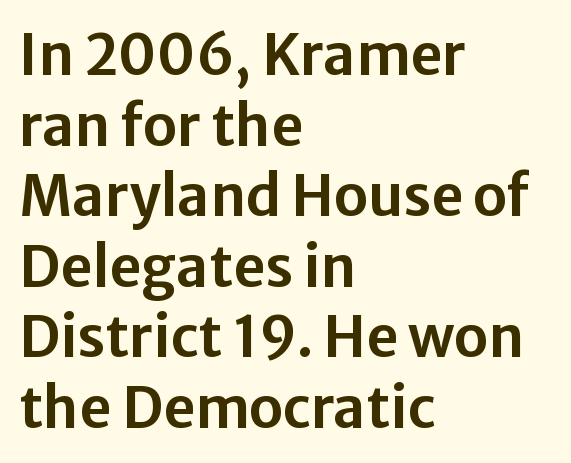
The image shows 56 px sans-serif type, upright; set left-aligned, normal line spacing (1.26x), normal letter spacing, not underlined; low stroke contrast and a medium x-height.
